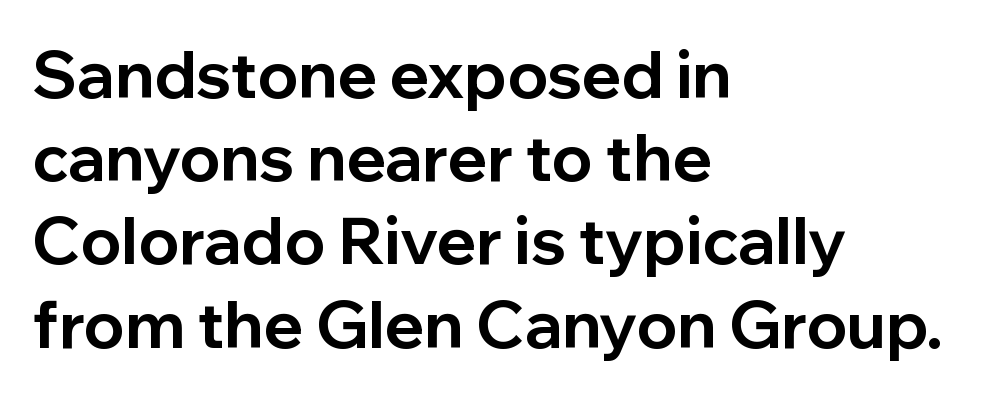
Quick note: underline off. Students, observe: this is what conventionally led text looks like. This sample uses an upright cut, with every glyph sitting square on the baseline. Is this a fixed-width face? No — the glyphs have proportional, varying widths.
